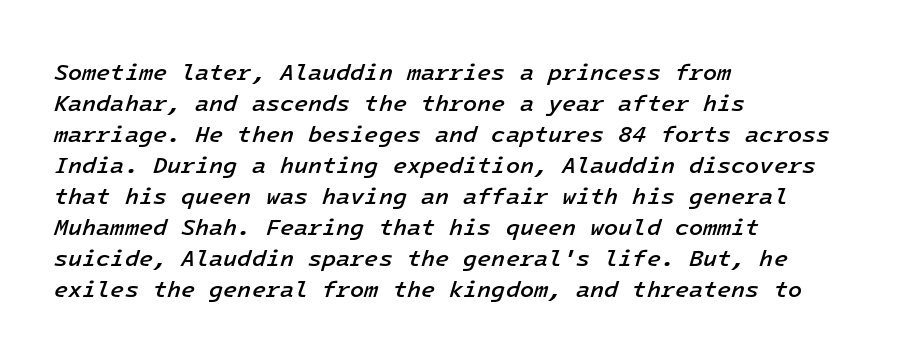
{"italic": "yes", "lean": "right", "slant_degrees": 16, "bold": "semi", "underline": "no", "align": "left", "line_spacing": "normal", "line_spacing_ratio": 1.35, "letter_spacing": "normal", "letter_spacing_em": 0.0, "glyph_px": 23}
